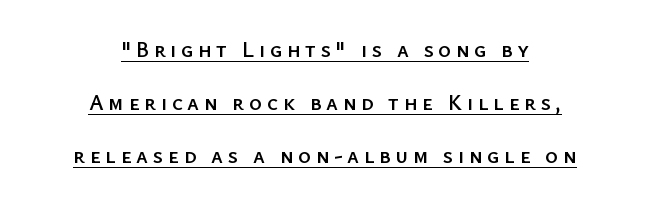
The image shows 22 px text type, upright; set centered, loose line spacing (2.42x), unusually wide letter spacing (+0.22 em), underlined.
